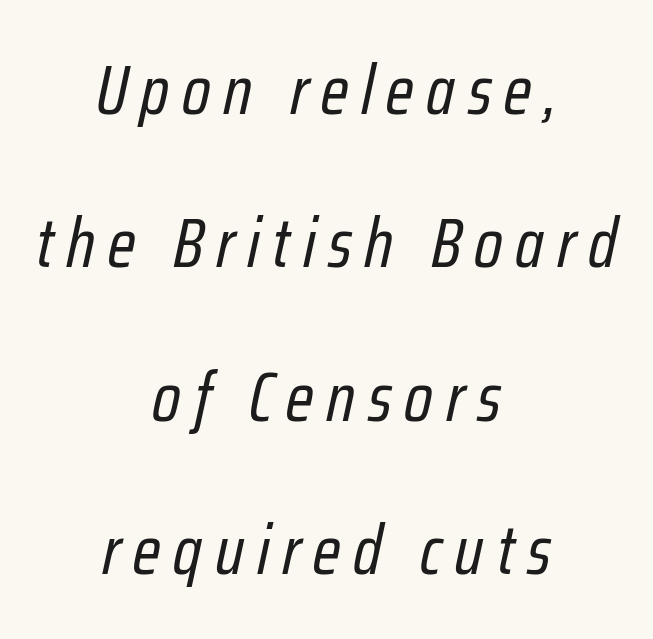
{"italic": "yes", "lean": "right", "slant_degrees": 12, "bold": "no", "weight": "regular", "width": "condensed", "stroke_contrast": "low", "x_height": "medium", "monospaced": "no", "underline": "no", "align": "center", "line_spacing": "loose", "line_spacing_ratio": 2.19, "glyph_px": 70}
